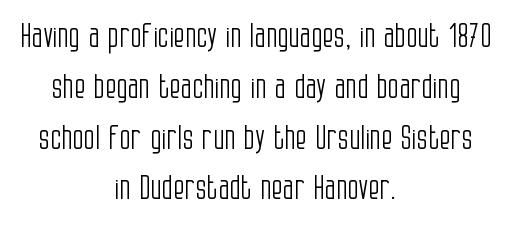
The image shows 33 px light, condensed sans-serif type, upright; set centered, normal line spacing (1.54x), normal letter spacing, not underlined; low stroke contrast and a large x-height.
